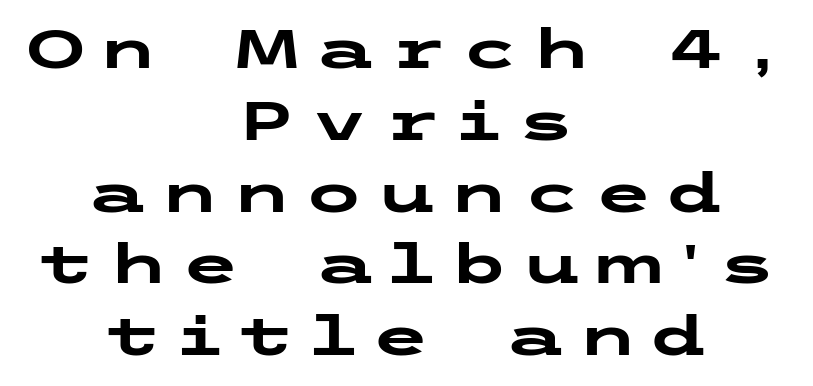
Q: Is the text bold? A: Yes.
Q: Is the text italic (slanted)? A: No, it is upright.
Q: Is the typeface a serif or a sans-serif typeface? A: Sans-serif.
Q: Is the text underlined? A: No.
Q: How is the paragraph aligned? A: Centered.
Q: Is the spacing between letters normal or unusually wide? A: Unusually wide.
Q: Is the spacing between lines tight, normal or loose? A: Normal.
Q: Width (condensed, normal, or wide)? A: Wide.
Q: Stroke contrast? A: Low.
Q: x-height? A: Medium.
